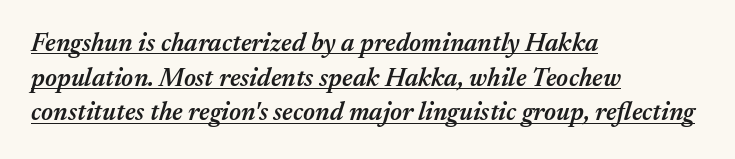
{"italic": "yes", "lean": "right", "slant_degrees": 17, "bold": "semi", "underline": "yes", "align": "left", "line_spacing": "normal", "line_spacing_ratio": 1.33, "letter_spacing": "normal", "letter_spacing_em": 0.0, "glyph_px": 26}
